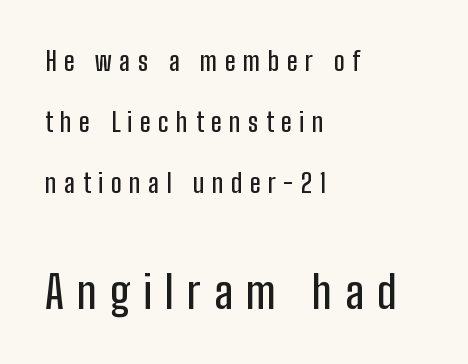
Caption: upper text group reduced, lower text group enlarged. No italicization has been applied; the sample stays upright. Between one letter and the next there's a generous, obvious gap. The lines in this sample share a left origin and differ only in where they stop. Note: no serifs on the glyphs. The area under the type is left untouched.
